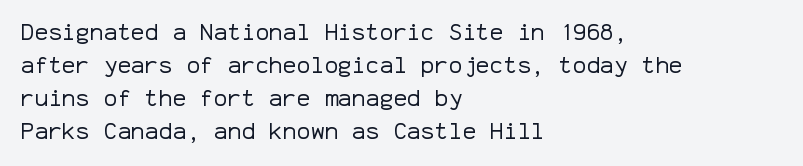
{"italic": "no", "bold": "no", "underline": "no", "align": "left", "line_spacing": "normal", "line_spacing_ratio": 1.44, "letter_spacing": "normal", "letter_spacing_em": 0.0, "glyph_px": 23}
